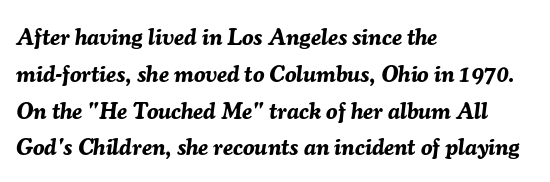
{"italic": "yes", "lean": "right", "slant_degrees": 7, "bold": "yes", "underline": "no", "align": "left", "line_spacing": "normal", "line_spacing_ratio": 1.6, "letter_spacing": "normal", "letter_spacing_em": 0.0, "glyph_px": 23}
